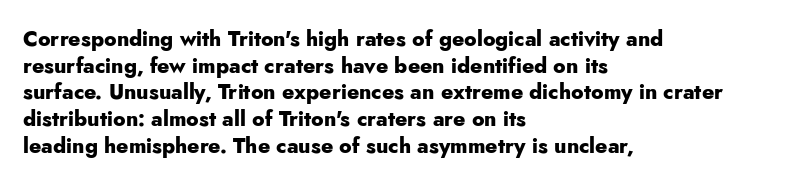
{"italic": "no", "bold": "yes", "underline": "no", "align": "left", "line_spacing": "normal", "line_spacing_ratio": 1.27, "letter_spacing": "normal", "letter_spacing_em": 0.0, "glyph_px": 21}
